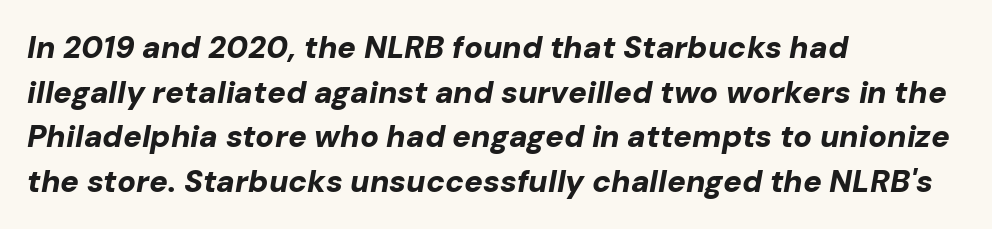
Q: Is the text bold? A: Yes.
Q: Is the text italic (slanted)? A: Yes, it leans right by about 10 degrees.
Q: Is the text underlined? A: No.
Q: How is the paragraph aligned? A: Left-aligned.
Q: Is the spacing between letters normal or unusually wide? A: Normal.
Q: Is the spacing between lines tight, normal or loose? A: Normal.
Q: Width (condensed, normal, or wide)? A: Normal.
Q: Stroke contrast? A: Low.
Q: x-height? A: Medium.
Q: Monospaced? A: No.
